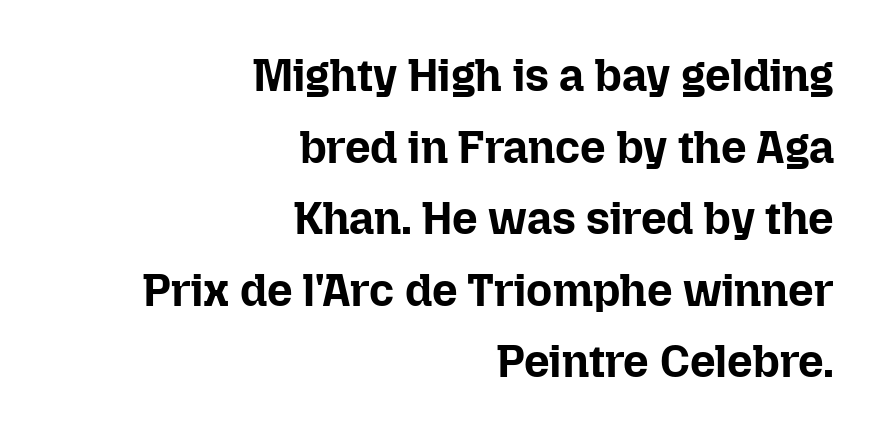
Q: Is the text bold? A: Yes.
Q: Is the text italic (slanted)? A: No, it is upright.
Q: Is the text underlined? A: No.
Q: How is the paragraph aligned? A: Right-aligned.
Q: Is the spacing between letters normal or unusually wide? A: Normal.
Q: Is the spacing between lines tight, normal or loose? A: Normal.
Q: Width (condensed, normal, or wide)? A: Normal.
Q: Stroke contrast? A: Low.
Q: x-height? A: Medium.
Q: Monospaced? A: No.
